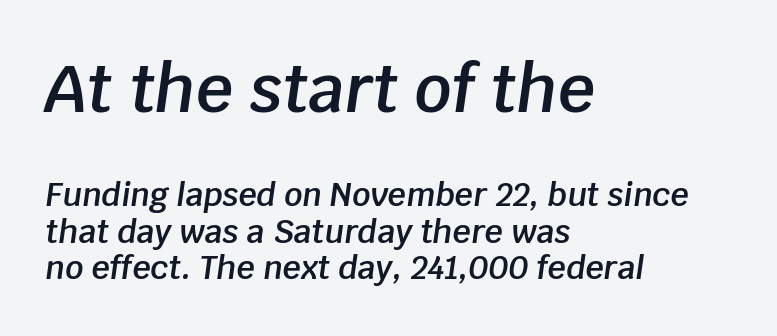
The area under the type is left untouched. Honestly, the letter spacing is just normal — you wouldn't notice it. The text block is weighted toward the left margin, trailing off unevenly rightward. Here the designer chose a conventional face with non-uniform glyph widths. This is oblique type, the kind used for emphasis or titles.
